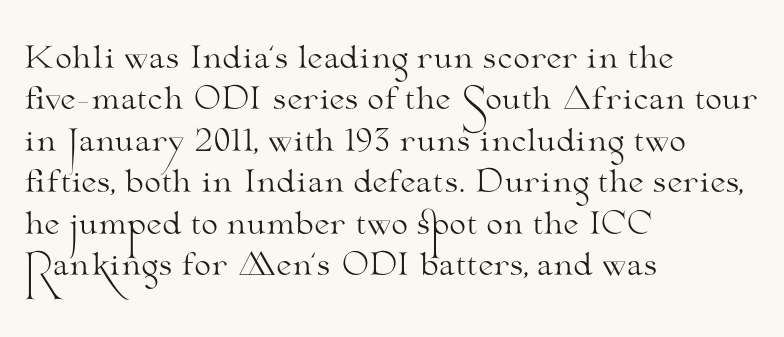
{"serif": "yes", "italic": "no", "bold": "no", "weight": "light", "width": "wide", "stroke_contrast": "medium", "x_height": "small", "monospaced": "no", "underline": "no", "align": "left", "line_spacing": "normal", "line_spacing_ratio": 1.38, "letter_spacing": "normal", "letter_spacing_em": 0.0, "glyph_px": 30}
